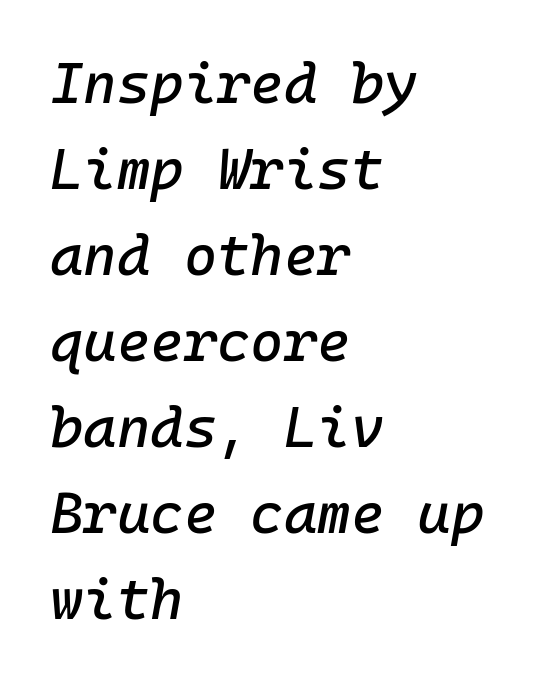
Q: Is the text italic (slanted)? A: Yes, it leans right by about 10 degrees.
Q: Is the text underlined? A: No.
Q: How is the paragraph aligned? A: Left-aligned.
Q: Is the spacing between letters normal or unusually wide? A: Normal.
Q: Is the spacing between lines tight, normal or loose? A: Normal.
Q: Width (condensed, normal, or wide)? A: Normal.
Q: Stroke contrast? A: Low.
Q: x-height? A: Medium.
